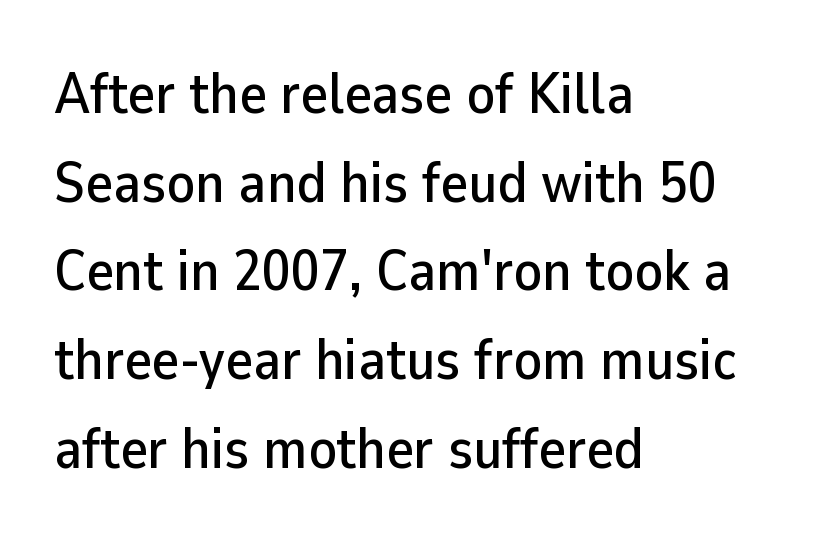
Does extra space separate the letters? No, they use regular spacing. The strip under each line holds only bare page. Posture: upright roman. The passage shown is typed in a proportional face where columns would drift. Grotesque or geometric, the face here clearly has no serifs.
